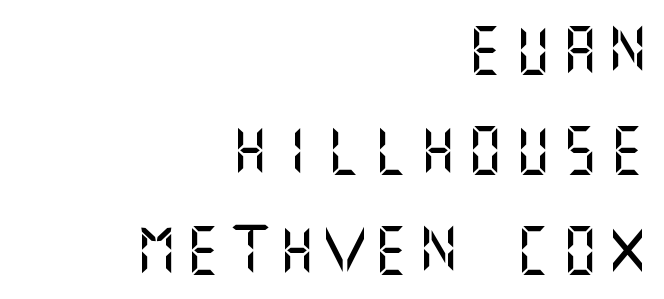
Q: Is the text italic (slanted)? A: No, it is upright.
Q: Is the typeface a serif or a sans-serif typeface? A: Sans-serif.
Q: Is the text underlined? A: No.
Q: How is the paragraph aligned? A: Right-aligned.
Q: Is the spacing between lines tight, normal or loose? A: Loose.
Q: Width (condensed, normal, or wide)? A: Normal.
Q: Stroke contrast? A: Medium.
Q: x-height? A: Large.
